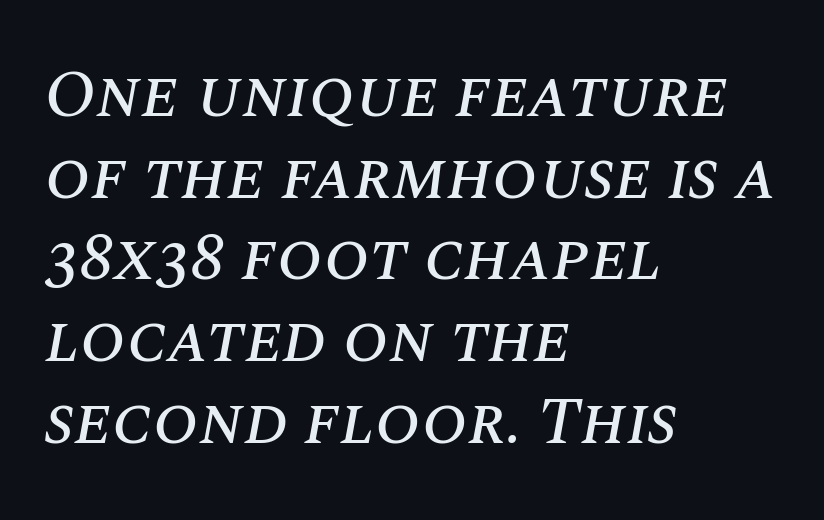
Q: Is the text italic (slanted)? A: Yes, it leans right by about 10 degrees.
Q: Is the text underlined? A: No.
Q: How is the paragraph aligned? A: Left-aligned.
Q: Is the spacing between letters normal or unusually wide? A: Normal.
Q: Width (condensed, normal, or wide)? A: Normal.
Q: Stroke contrast? A: Medium.
Q: x-height? A: Large.
Q: Monospaced? A: No.
